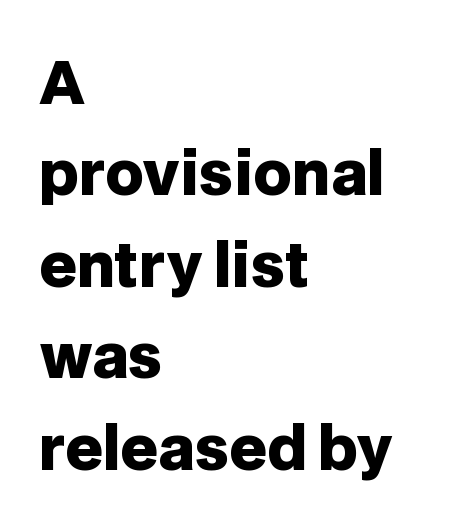
{"serif": "no", "italic": "no", "bold": "yes", "weight": "heavy", "width": "normal", "stroke_contrast": "low", "x_height": "large", "monospaced": "no", "underline": "no", "align": "left", "line_spacing": "normal", "line_spacing_ratio": 1.55, "letter_spacing": "normal", "letter_spacing_em": 0.0, "glyph_px": 59}
